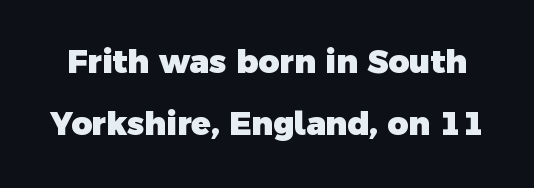
{"serif": "no", "bold": "yes", "weight": "heavy", "width": "normal", "x_height": "medium", "monospaced": "no", "underline": "no", "line_spacing": "loose", "line_spacing_ratio": 1.94, "letter_spacing": "normal", "letter_spacing_em": 0.0, "glyph_px": 32}
